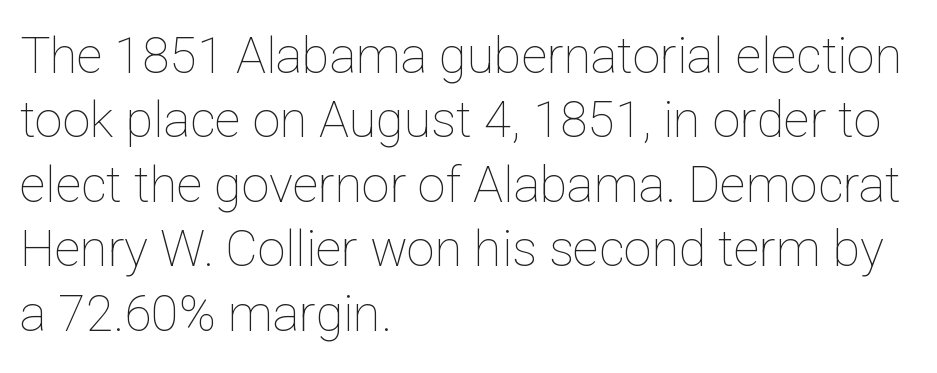
The image shows 50 px thin type, upright; set left-aligned, normal line spacing (1.29x), normal letter spacing, not underlined; low stroke contrast and a medium x-height.
